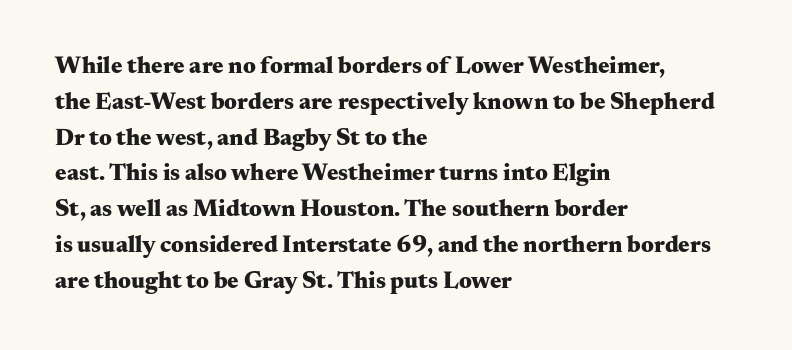
{"italic": "no", "bold": "yes", "underline": "no", "align": "left", "line_spacing": "normal", "line_spacing_ratio": 1.49, "letter_spacing": "normal", "letter_spacing_em": 0.0, "glyph_px": 24}
